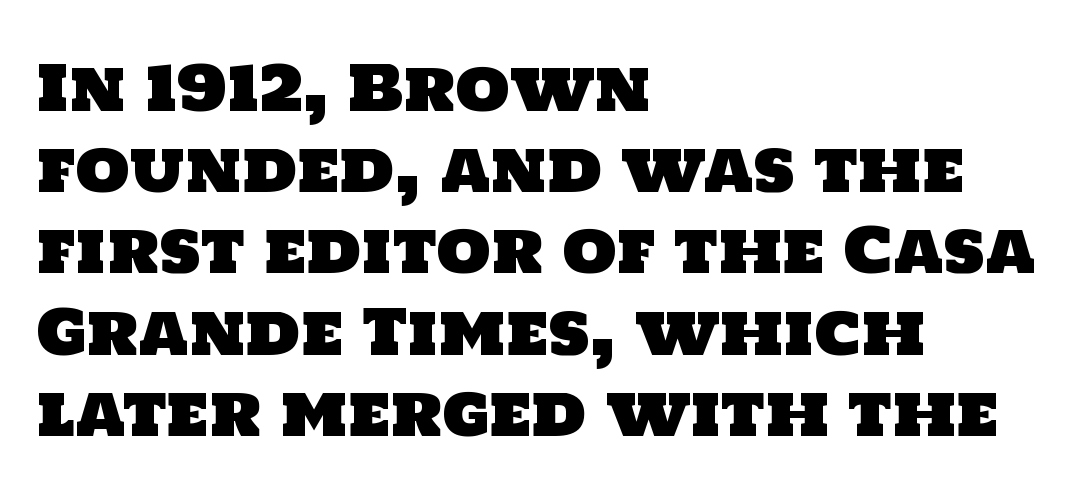
A typesetter would call this proportional, since set widths differ per character. Regarding leading, the lines here are spaced in the standard way. Words appear dense and cohesive because spacing is normal. Notice how the passage keeps a crisp vertical edge on the left only. The space directly below the letters is spotless. Nope, no serifs anywhere on these letters.
